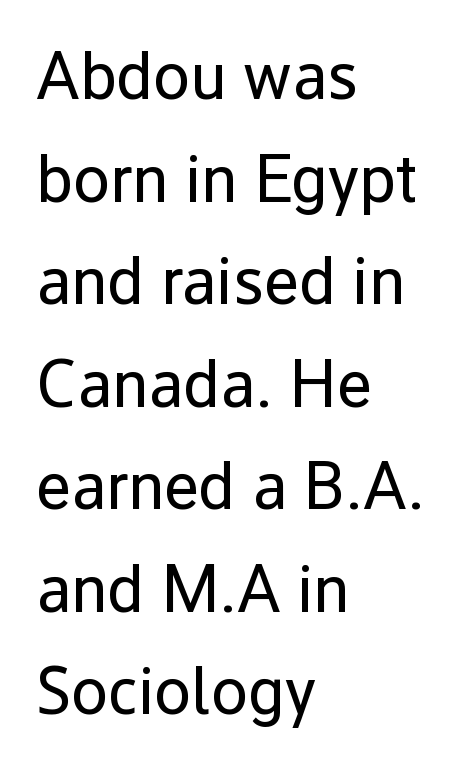
Q: Is the text bold? A: No.
Q: Is the text italic (slanted)? A: No, it is upright.
Q: Is the typeface a serif or a sans-serif typeface? A: Sans-serif.
Q: Is the text underlined? A: No.
Q: How is the paragraph aligned? A: Left-aligned.
Q: Is the spacing between letters normal or unusually wide? A: Normal.
Q: Is the spacing between lines tight, normal or loose? A: Normal.
Q: Width (condensed, normal, or wide)? A: Normal.
Q: Stroke contrast? A: Low.
Q: x-height? A: Medium.
Q: Monospaced? A: No.
